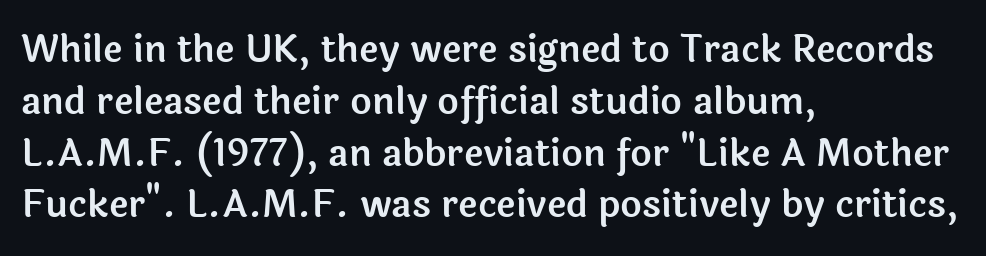
The letters stand upright; this is a roman face. The leading is moderate, giving the passage an even texture. Has an underline been added? It has not. Unlike a traditional serif, this face leaves its strokes unadorned. These lines stack with their left ends in a neat column.
